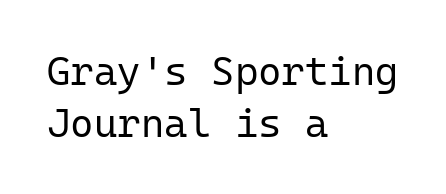
{"serif": "no", "italic": "no", "bold": "no", "weight": "regular", "width": "normal", "stroke_contrast": "low", "x_height": "medium", "monospaced": "yes", "underline": "no", "align": "left", "line_spacing": "normal", "line_spacing_ratio": 1.29, "letter_spacing": "normal", "letter_spacing_em": 0.0, "glyph_px": 40}
